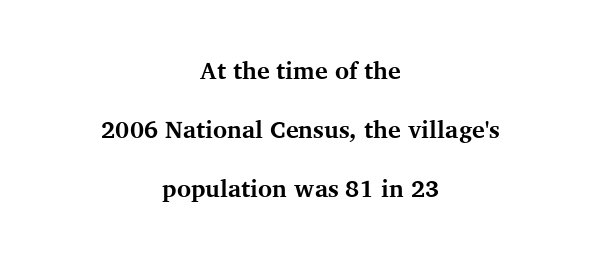
Q: Is the text bold? A: Yes.
Q: Is the text italic (slanted)? A: No, it is upright.
Q: Is the text underlined? A: No.
Q: How is the paragraph aligned? A: Centered.
Q: Is the spacing between letters normal or unusually wide? A: Normal.
Q: Is the spacing between lines tight, normal or loose? A: Loose.
